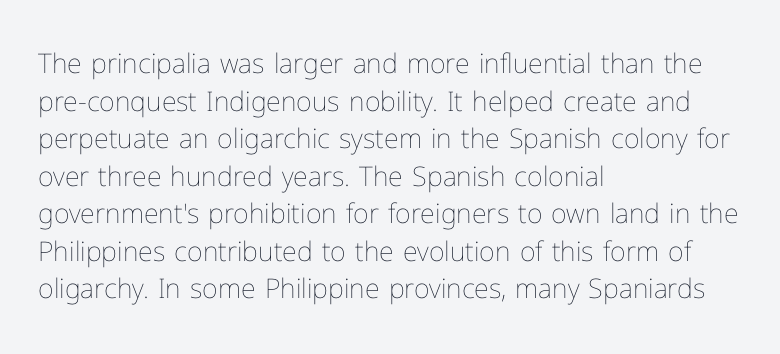
The image shows 27 px text type, upright; set left-aligned, normal line spacing (1.39x), normal letter spacing, not underlined.
